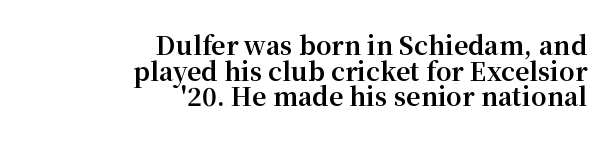
Every letter is thick-stroked: bold, no question. The lines in this sample share a right terminus and differ only in where they begin. Beneath every word, the page is bare. Spacing between characters is what you'd get straight out of the box.
